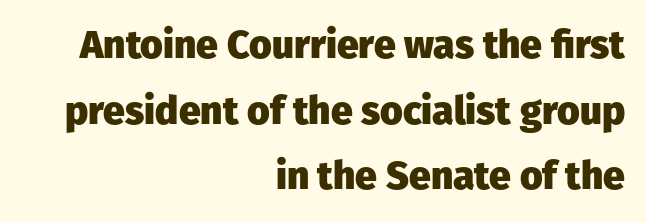
{"serif": "no", "italic": "no", "bold": "yes", "weight": "heavy", "width": "normal", "stroke_contrast": "low", "x_height": "medium", "monospaced": "no", "underline": "no", "align": "right", "line_spacing": "normal", "line_spacing_ratio": 1.68, "letter_spacing": "normal", "letter_spacing_em": 0.0, "glyph_px": 39}
